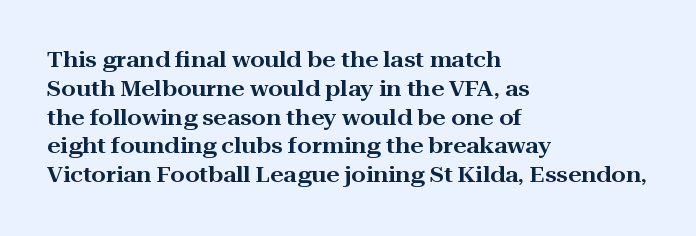
Q: Is the text italic (slanted)? A: No, it is upright.
Q: Is the text underlined? A: No.
Q: How is the paragraph aligned? A: Left-aligned.
Q: Is the spacing between letters normal or unusually wide? A: Normal.
Q: Is the spacing between lines tight, normal or loose? A: Normal.
